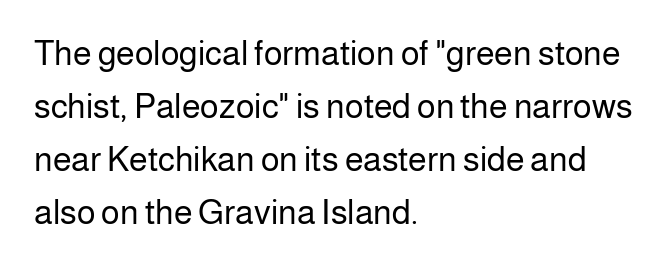
Vertical stems look standard width or narrower in stroke. Is this a sans? Yes — the strokes have no serifs. This sample uses plain, unmodified letter spacing. Horizontally, the lines are justified to the leading edge only.
